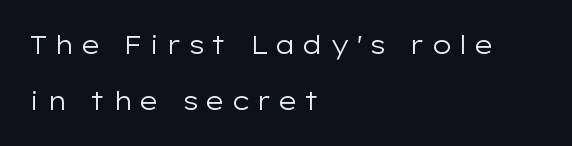
{"italic": "no", "bold": "no", "underline": "no", "align": "left", "line_spacing": "loose", "line_spacing_ratio": 2.24, "letter_spacing": "wide", "letter_spacing_em": 0.23, "glyph_px": 25}
